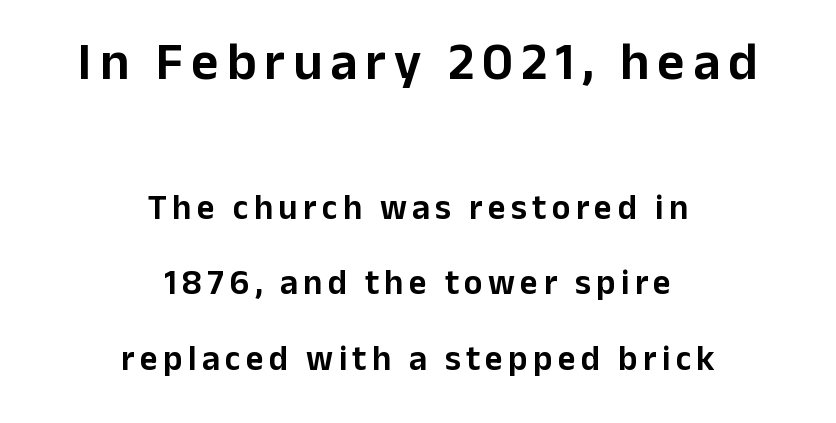
The image shows 53 px sans-serif type, upright; set centered, loose line spacing (2.16x), not underlined; the first (top) block is 1.51x larger; low stroke contrast and a medium x-height.
